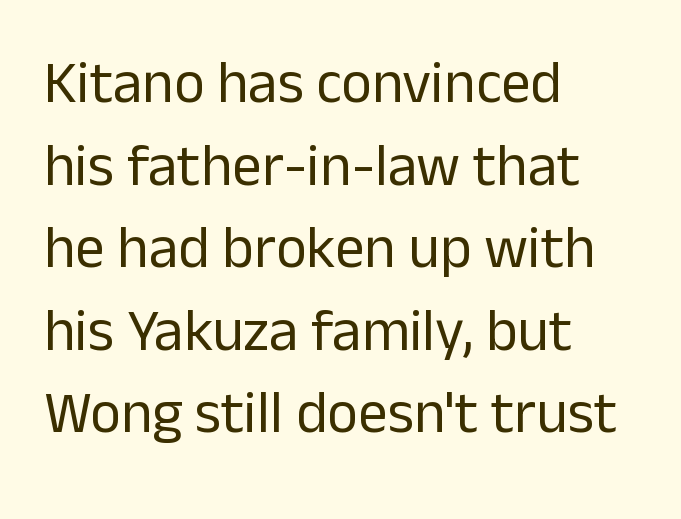
The image shows 59 px regular-weight sans-serif type, upright; set left-aligned, normal line spacing (1.4x), normal letter spacing, not underlined; low stroke contrast and a medium x-height.
